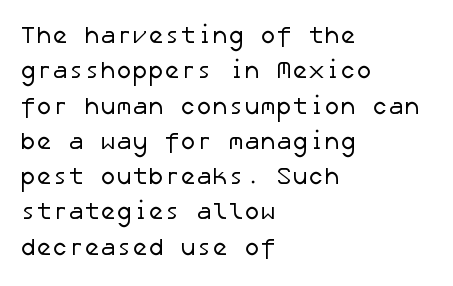
Decoration check: the copy has no underline. Words appear dense and cohesive because spacing is normal. Evenly set lines give the paragraph a standard silhouette. Is the block centered? No — it sits flush against the left margin.
